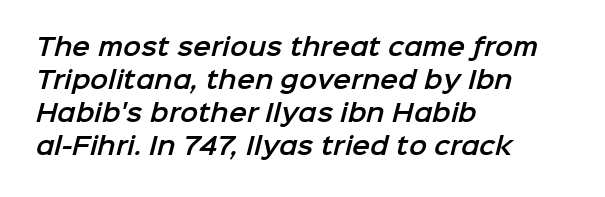
Q: Is the text underlined? A: No.
Q: How is the paragraph aligned? A: Left-aligned.
Q: Is the spacing between letters normal or unusually wide? A: Normal.
Q: Is the spacing between lines tight, normal or loose? A: Normal.
